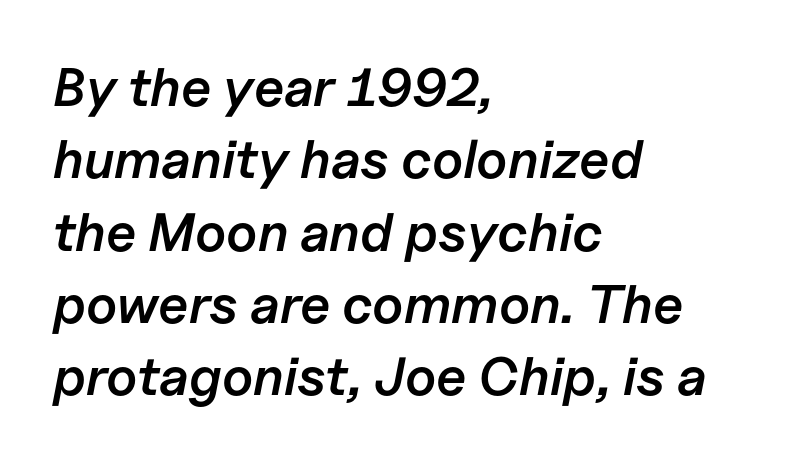
{"italic": "yes", "lean": "right", "slant_degrees": 11, "bold": "semi", "weight": "semibold", "width": "normal", "stroke_contrast": "low", "x_height": "medium", "monospaced": "no", "underline": "no", "align": "left", "line_spacing": "normal", "line_spacing_ratio": 1.34, "letter_spacing": "normal", "letter_spacing_em": 0.0, "glyph_px": 54}
